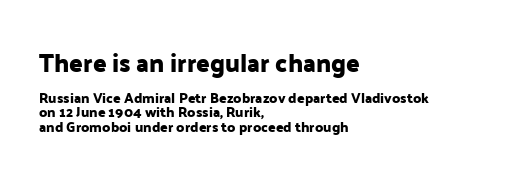
The image shows 25 px text type, upright; set left-aligned, tight line spacing (1.01x), normal letter spacing, not underlined; the first (top) block is 1.79x larger.
